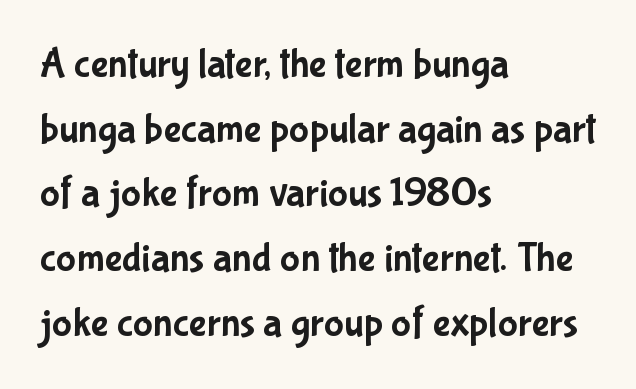
{"serif": "no", "italic": "no", "width": "condensed", "stroke_contrast": "low", "x_height": "medium", "monospaced": "no", "underline": "no", "align": "left", "line_spacing": "normal", "line_spacing_ratio": 1.54, "letter_spacing": "normal", "letter_spacing_em": 0.0, "glyph_px": 42}
